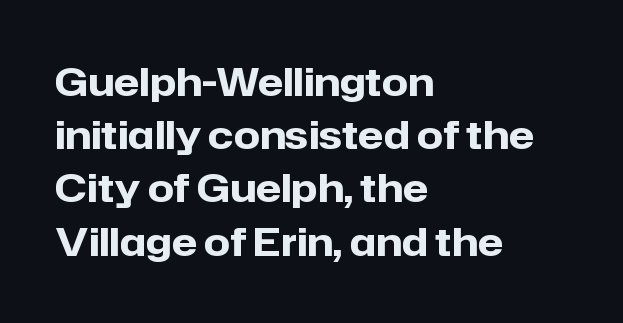
The image shows 38 px heavy sans-serif type, upright; set left-aligned, normal line spacing (1.4x), normal letter spacing, not underlined; low stroke contrast and a medium x-height.
